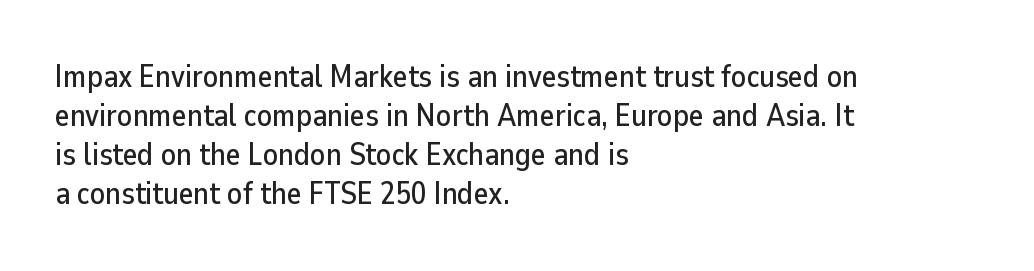
The image shows 31 px sans-serif type, upright; set left-aligned, normal line spacing (1.26x), normal letter spacing, not underlined; low stroke contrast and a medium x-height.
